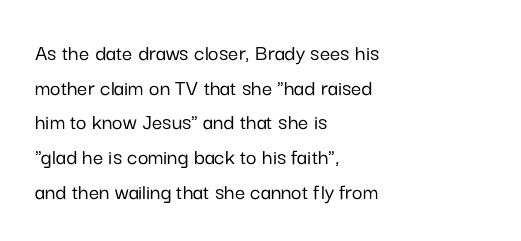
{"italic": "no", "underline": "no", "align": "left", "line_spacing": "normal", "line_spacing_ratio": 1.51, "letter_spacing": "normal", "letter_spacing_em": 0.0, "glyph_px": 23}
